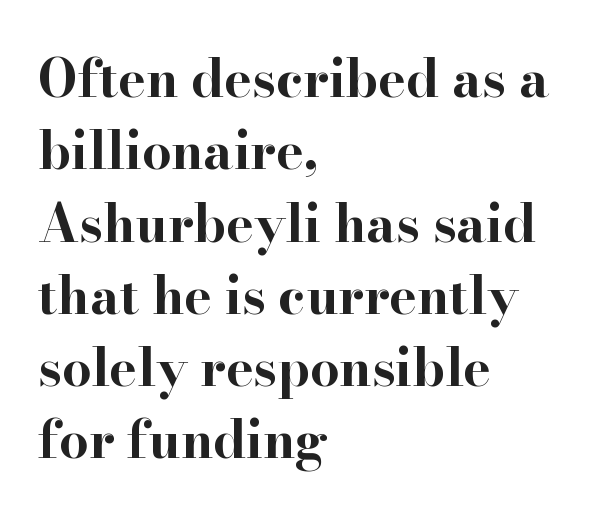
The image shows 52 px bold, wide serif type, upright; set left-aligned, normal line spacing (1.39x), normal letter spacing, not underlined; high stroke contrast and a small x-height.
